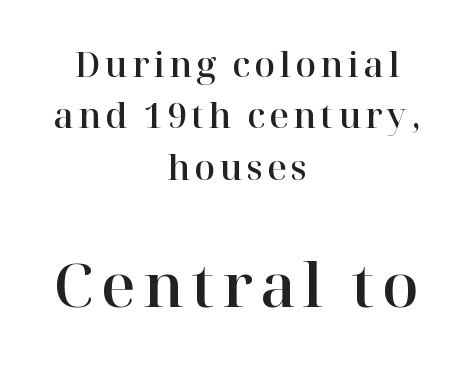
Q: Is the text italic (slanted)? A: No, it is upright.
Q: Is the typeface a serif or a sans-serif typeface? A: Serif.
Q: Is the text underlined? A: No.
Q: How is the paragraph aligned? A: Centered.
Q: Is the spacing between lines tight, normal or loose? A: Normal.
Q: Which block of text is set in a larger size, the first (top) or the second (bottom)? A: The second (bottom) one.
Q: Width (condensed, normal, or wide)? A: Normal.
Q: Stroke contrast? A: High.
Q: x-height? A: Medium.
Q: Monospaced? A: No.
